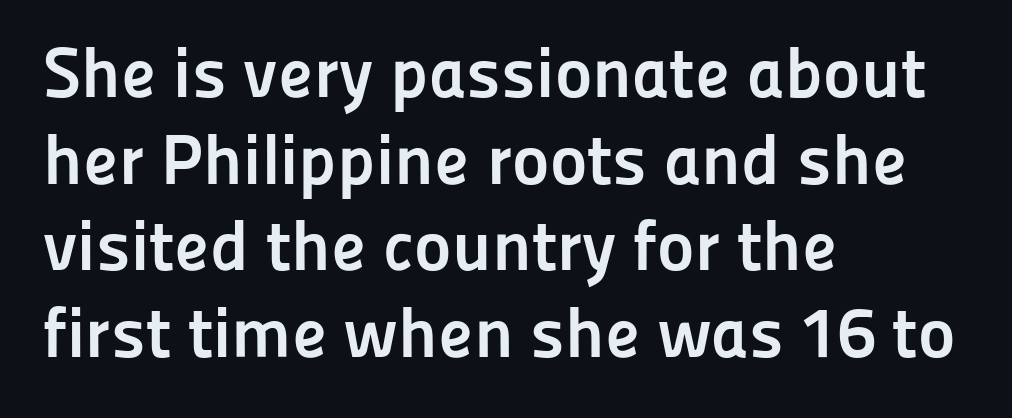
Q: Is the text bold? A: Yes.
Q: Is the text italic (slanted)? A: No, it is upright.
Q: Is the typeface a serif or a sans-serif typeface? A: Sans-serif.
Q: Is the text underlined? A: No.
Q: How is the paragraph aligned? A: Left-aligned.
Q: Is the spacing between letters normal or unusually wide? A: Normal.
Q: Width (condensed, normal, or wide)? A: Normal.
Q: Stroke contrast? A: Low.
Q: x-height? A: Medium.
Q: Monospaced? A: No.
